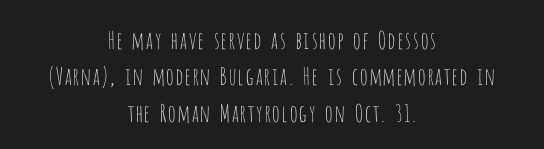
The image shows 24 px text type, upright; set centered, normal line spacing (1.52x), normal letter spacing, not underlined.
